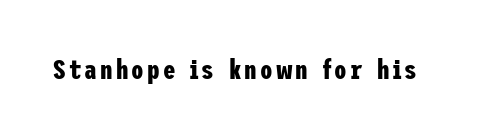
Typesetter's note: full bold, strokes at maximum text heaviness. The gap between lines stays unmarked. No italicization has been applied; the sample stays upright. The characters display no serif detailing; their extremities are plain.
